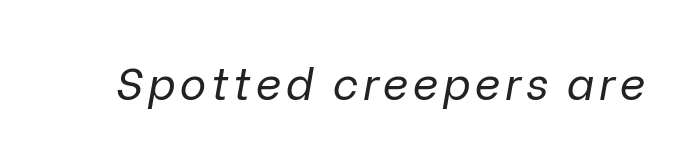
The image shows 45 px regular-weight type, italic (leaning right); set not underlined; low stroke contrast and a medium x-height.
